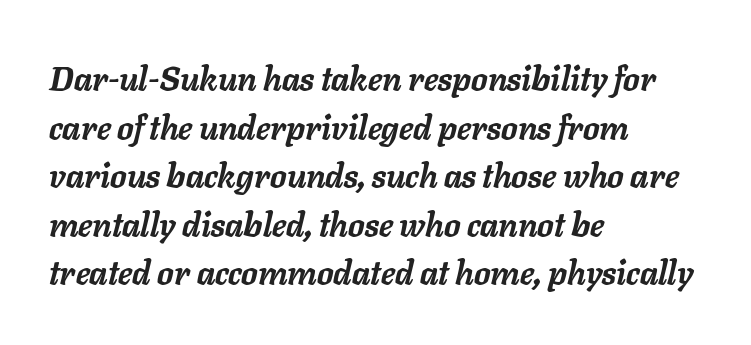
Q: Is the text bold? A: Yes.
Q: Is the text italic (slanted)? A: Yes, it leans right by about 11 degrees.
Q: Is the text underlined? A: No.
Q: How is the paragraph aligned? A: Left-aligned.
Q: Is the spacing between letters normal or unusually wide? A: Normal.
Q: Is the spacing between lines tight, normal or loose? A: Normal.
Q: Width (condensed, normal, or wide)? A: Normal.
Q: Stroke contrast? A: Low.
Q: x-height? A: Medium.
Q: Monospaced? A: No.
